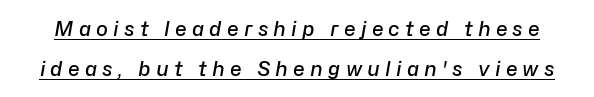
Does the weight exceed regular? Yes, but only to semibold. Is the type slanted? Yes — the strokes lean at a clear angle. Is the letter spacing exaggerated? Yes — the characters are pushed far apart. Notice how a bar underscores the lettering throughout. Vertical spacing — loose.
